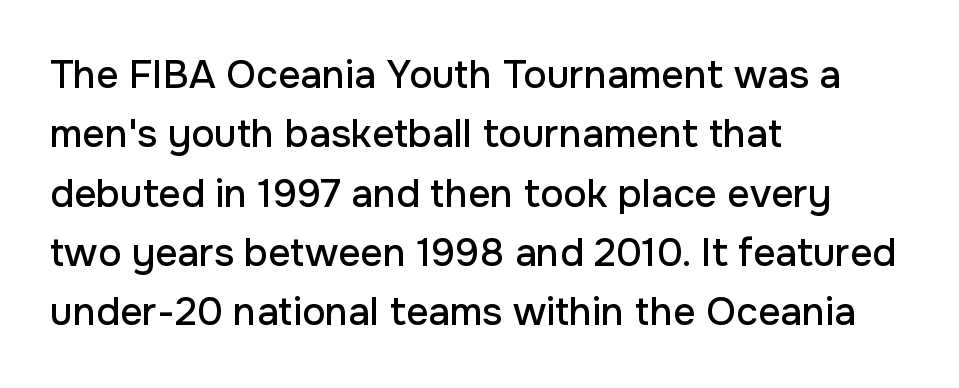
Q: Is the text italic (slanted)? A: No, it is upright.
Q: Is the typeface a serif or a sans-serif typeface? A: Sans-serif.
Q: Is the text underlined? A: No.
Q: How is the paragraph aligned? A: Left-aligned.
Q: Is the spacing between letters normal or unusually wide? A: Normal.
Q: Is the spacing between lines tight, normal or loose? A: Normal.
Q: Width (condensed, normal, or wide)? A: Normal.
Q: Stroke contrast? A: Low.
Q: x-height? A: Medium.
Q: Monospaced? A: No.
